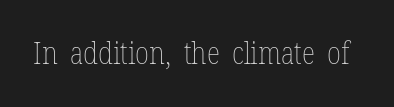
{"italic": "no", "bold": "no", "weight": "thin", "width": "condensed", "stroke_contrast": "low", "x_height": "medium", "monospaced": "no", "underline": "no", "letter_spacing": "normal", "letter_spacing_em": 0.0, "glyph_px": 31}
